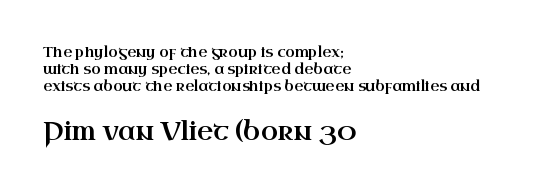
{"italic": "no", "underline": "no", "align": "left", "line_spacing_ratio": 1.23, "letter_spacing": "normal", "letter_spacing_em": 0.0, "larger_block": "second", "size_ratio": 1.79, "glyph_px": 25}
